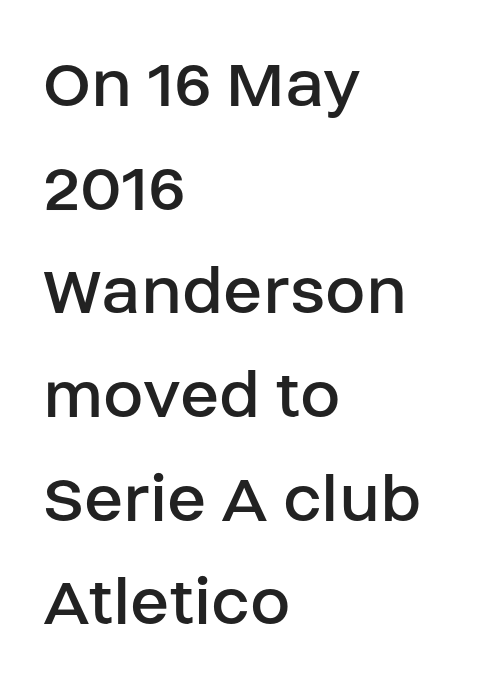
{"serif": "no", "italic": "no", "bold": "no", "weight": "regular", "width": "normal", "stroke_contrast": "low", "x_height": "large", "monospaced": "no", "underline": "no", "align": "left", "line_spacing": "normal", "line_spacing_ratio": 1.42, "letter_spacing": "normal", "letter_spacing_em": 0.0, "glyph_px": 73}
